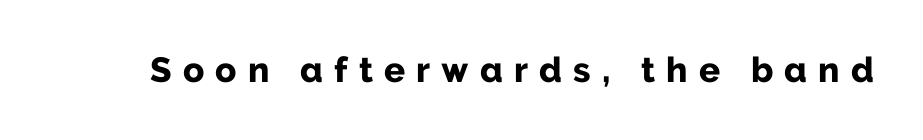
{"serif": "no", "italic": "no", "bold": "yes", "weight": "bold", "width": "normal", "stroke_contrast": "low", "x_height": "medium", "monospaced": "no", "underline": "no", "letter_spacing": "wide", "letter_spacing_em": 0.32, "glyph_px": 35}
